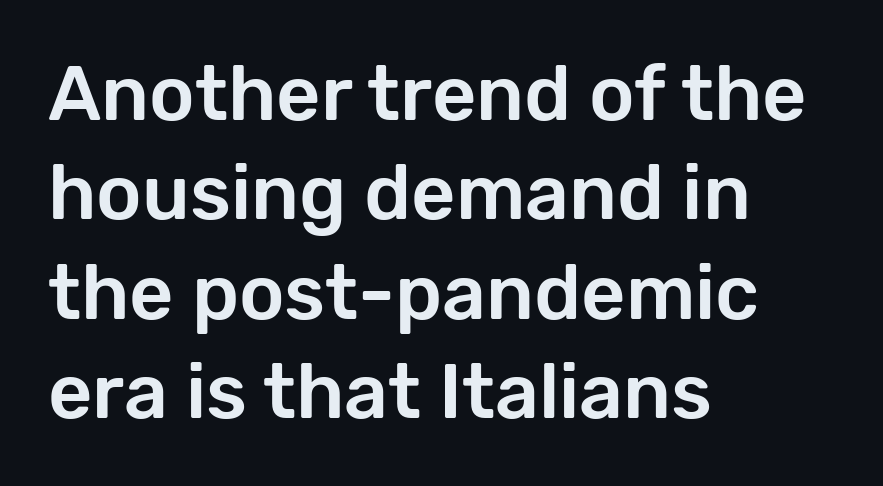
The lines sit at an ordinary, default distance from one another. The axis of the letterforms is exactly vertical. A typesetter would call this proportional, since set widths differ per character. Any mark beneath the type? The region is blank. Serifs: no, the terminals of the letterforms are clean.
